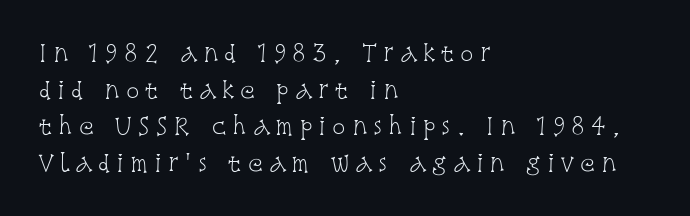
The image shows 22 px text type, upright; set left-aligned, normal line spacing (1.66x), unusually wide letter spacing (+0.28 em), not underlined.
